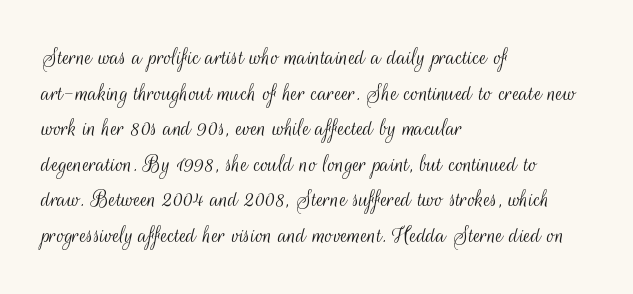
The image shows 26 px text type; set left-aligned, normal line spacing (1.37x), normal letter spacing, not underlined.
